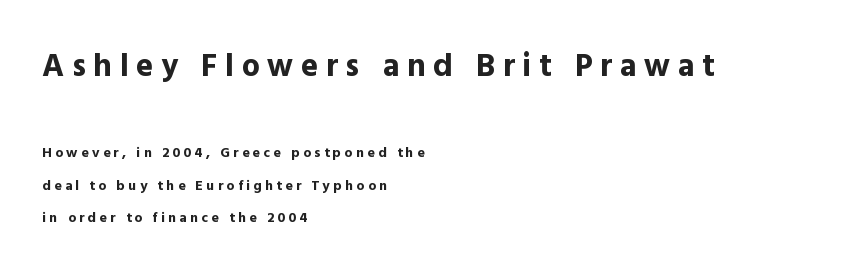
{"serif": "no", "italic": "no", "bold": "yes", "weight": "bold", "width": "normal", "x_height": "medium", "monospaced": "no", "underline": "no", "align": "left", "line_spacing": "loose", "line_spacing_ratio": 2.33, "letter_spacing": "wide", "letter_spacing_em": 0.24, "larger_block": "first", "size_ratio": 2.29, "glyph_px": 32}
